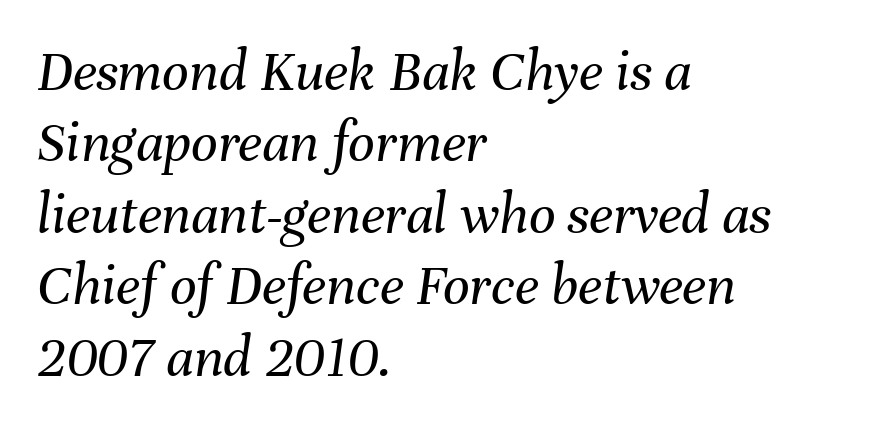
The image shows 59 px regular-weight type, italic (leaning right); set left-aligned, line spacing 1.21x, normal letter spacing, not underlined; medium stroke contrast and a medium x-height.
